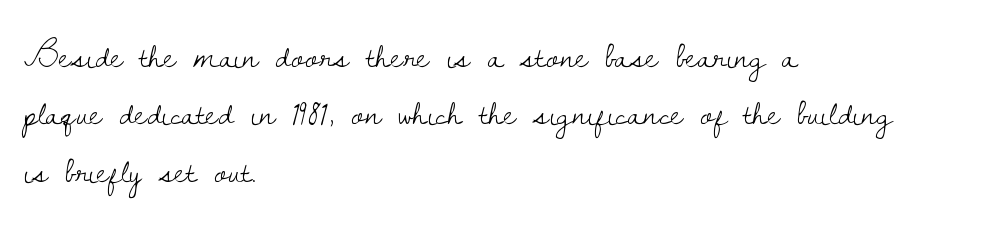
{"serif": "yes", "bold": "no", "weight": "light", "width": "normal", "stroke_contrast": "low", "x_height": "small", "monospaced": "no", "underline": "no", "align": "left", "line_spacing": "normal", "line_spacing_ratio": 1.51, "letter_spacing": "normal", "letter_spacing_em": 0.0, "glyph_px": 38}
